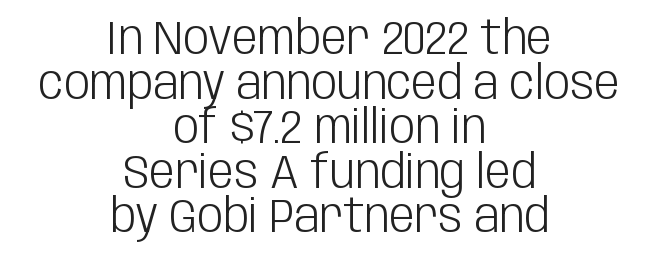
The image shows 46 px light, condensed sans-serif type, upright; set centered, tight line spacing (0.97x), normal letter spacing, not underlined; low stroke contrast and a large x-height.
